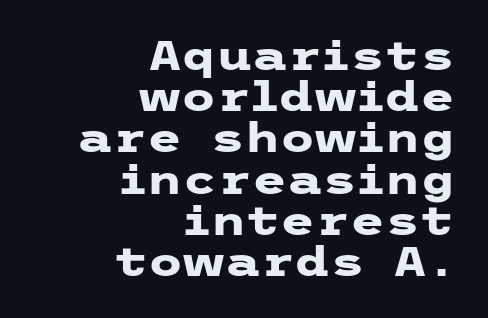
{"serif": "no", "italic": "no", "bold": "yes", "weight": "heavy", "width": "wide", "stroke_contrast": "low", "x_height": "medium", "underline": "no", "align": "right", "line_spacing": "tight", "line_spacing_ratio": 1.03, "letter_spacing": "normal", "letter_spacing_em": 0.0, "glyph_px": 40}
